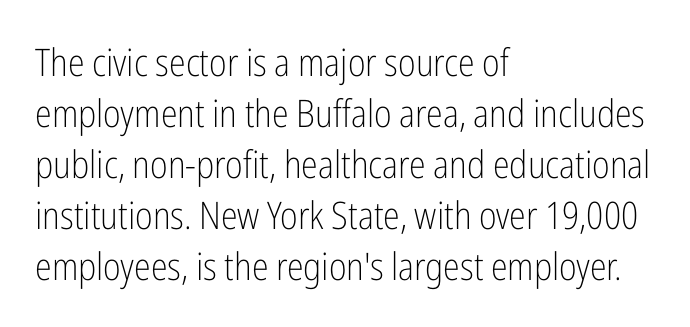
Q: Is the text bold? A: No.
Q: Is the text italic (slanted)? A: No, it is upright.
Q: Is the typeface a serif or a sans-serif typeface? A: Sans-serif.
Q: Is the text underlined? A: No.
Q: How is the paragraph aligned? A: Left-aligned.
Q: Is the spacing between letters normal or unusually wide? A: Normal.
Q: Is the spacing between lines tight, normal or loose? A: Normal.
Q: Width (condensed, normal, or wide)? A: Condensed.
Q: Stroke contrast? A: Low.
Q: x-height? A: Medium.
Q: Monospaced? A: No.
